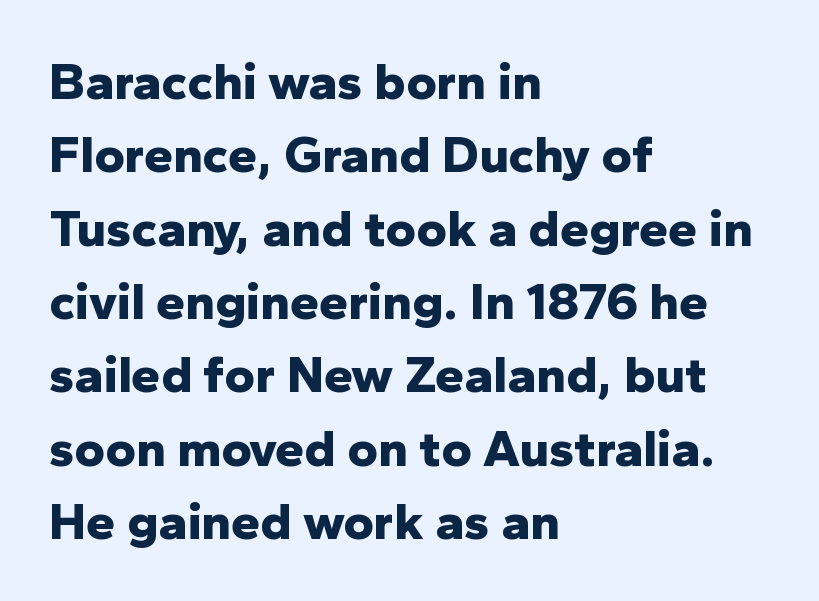
Q: Is the text bold? A: Yes.
Q: Is the text italic (slanted)? A: No, it is upright.
Q: Is the typeface a serif or a sans-serif typeface? A: Sans-serif.
Q: Is the text underlined? A: No.
Q: How is the paragraph aligned? A: Left-aligned.
Q: Is the spacing between letters normal or unusually wide? A: Normal.
Q: Is the spacing between lines tight, normal or loose? A: Normal.
Q: Width (condensed, normal, or wide)? A: Normal.
Q: Stroke contrast? A: Low.
Q: x-height? A: Medium.
Q: Monospaced? A: No.
